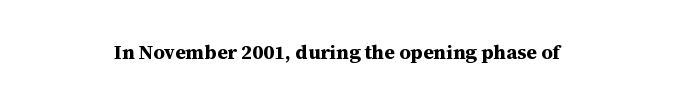
The image shows 20 px bold type, upright; set centered, normal letter spacing, not underlined.
